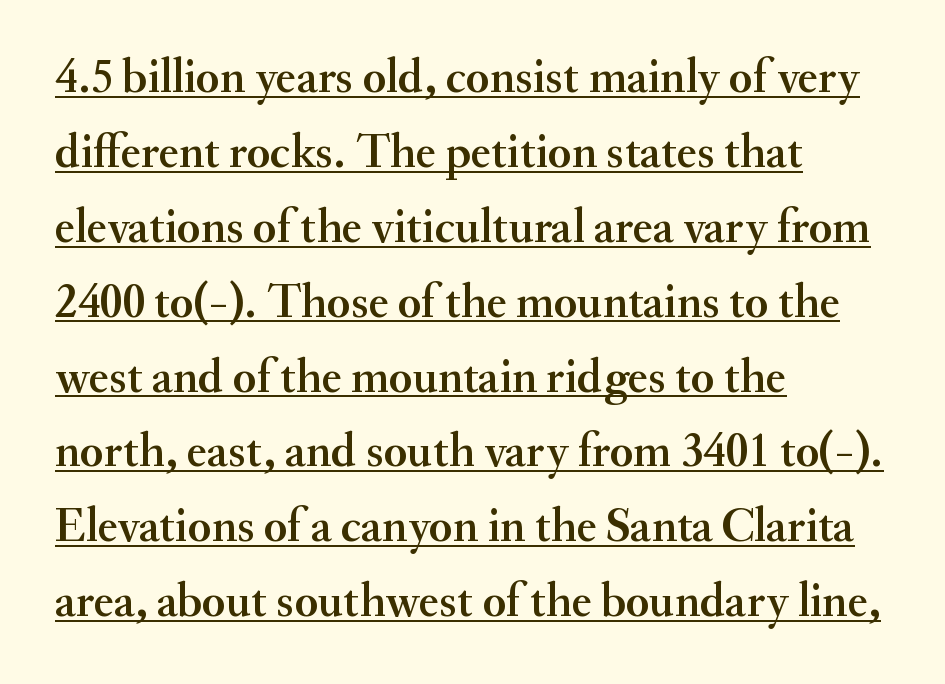
Like a heading marked for emphasis, these lines bear an underscore. A normal amount of white space separates one row of letters from the next. Observe the ordinary spacing: letters are neighbours, not strangers. These lines stack with their left ends in a neat column. Rendered with straight, roman letterforms. This sample has the flowing, uneven cadence of proportional lettering.
